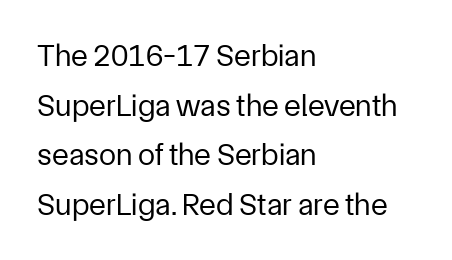
The image shows 31 px regular-weight sans-serif type, upright; set left-aligned, normal line spacing (1.6x), normal letter spacing, not underlined; low stroke contrast and a medium x-height.
